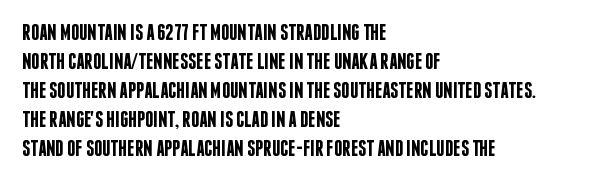
These lines keep a tight, regular rhythm from letter to letter. Horizontally, the lines are justified to the leading edge only. Normally led — the rows are evenly, conventionally spaced. The axis of the letterforms is exactly vertical. Bold? Not quite — semibold, heavier than regular but stopping short.
